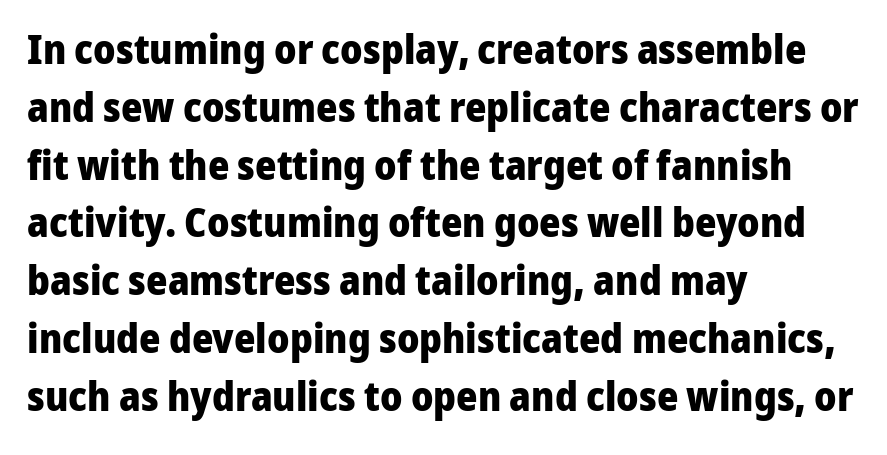
Character widths vary here, with narrow letters taking less room than wide ones. What kind of face is this? One without serifs — a sans. The strokes are fattened all the way to bold. A typesetter would call this leading conventional body-copy spacing. No word sits above an underline. Vertical strokes here are truly vertical.
